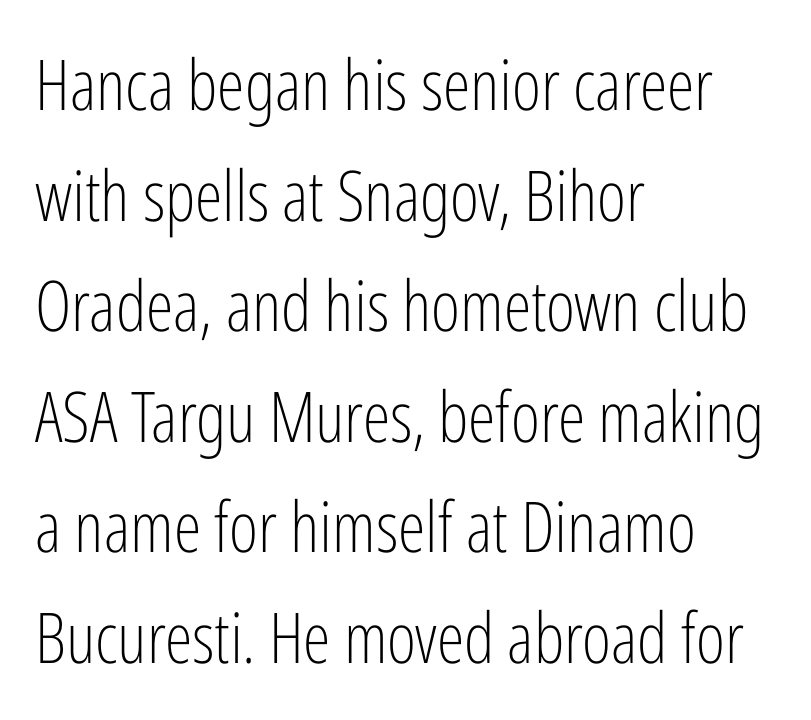
{"serif": "no", "italic": "no", "bold": "no", "weight": "light", "width": "condensed", "stroke_contrast": "low", "x_height": "medium", "monospaced": "no", "underline": "no", "align": "left", "line_spacing": "normal", "line_spacing_ratio": 1.58, "letter_spacing": "normal", "letter_spacing_em": 0.0, "glyph_px": 70}
